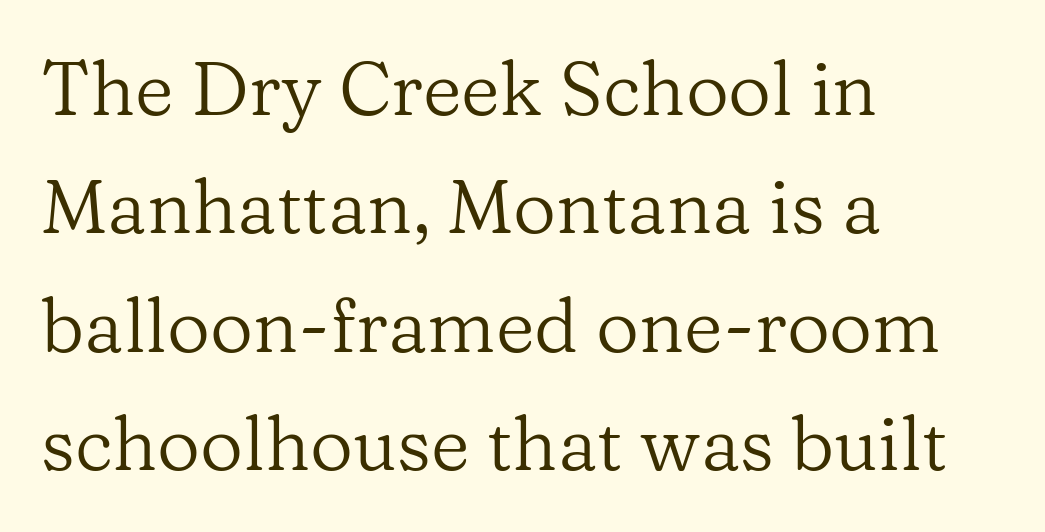
The image shows 75 px regular-weight serif type, upright; set left-aligned, normal line spacing (1.58x), normal letter spacing, not underlined; low stroke contrast and a medium x-height.
